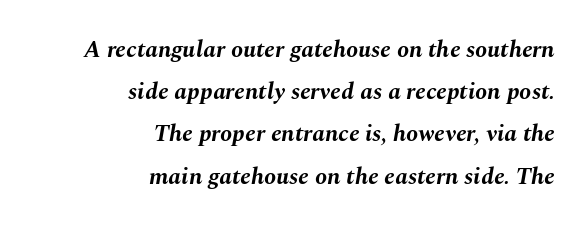
The image shows 24 px bold type, italic (leaning right); set right-aligned, line spacing 1.76x, normal letter spacing, not underlined.
